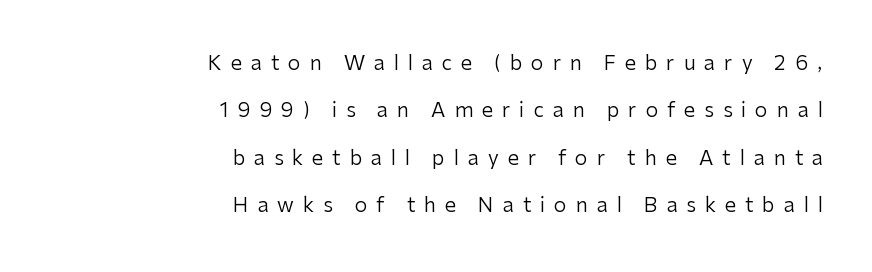
No heavy texture on the line: the type isn't bold. Short and long lines alike share a common ending point at right. The typography opts for an upright posture over an oblique one. The space directly below the letters is spotless.
